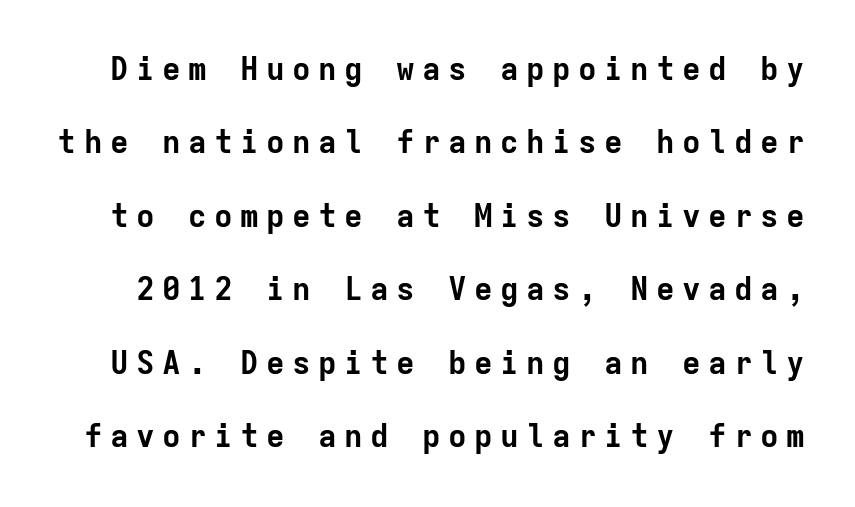
Q: Is the text bold? A: Yes.
Q: Is the text italic (slanted)? A: No, it is upright.
Q: Is the typeface a serif or a sans-serif typeface? A: Sans-serif.
Q: Is the text underlined? A: No.
Q: Is the spacing between letters normal or unusually wide? A: Unusually wide.
Q: Is the spacing between lines tight, normal or loose? A: Loose.
Q: Width (condensed, normal, or wide)? A: Normal.
Q: Stroke contrast? A: Low.
Q: x-height? A: Medium.
Q: Monospaced? A: Yes.
